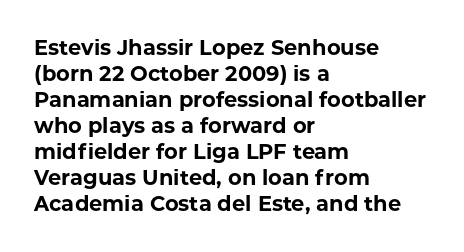
{"italic": "no", "bold": "yes", "underline": "no", "align": "left", "line_spacing_ratio": 1.24, "letter_spacing": "normal", "letter_spacing_em": 0.0, "glyph_px": 21}
